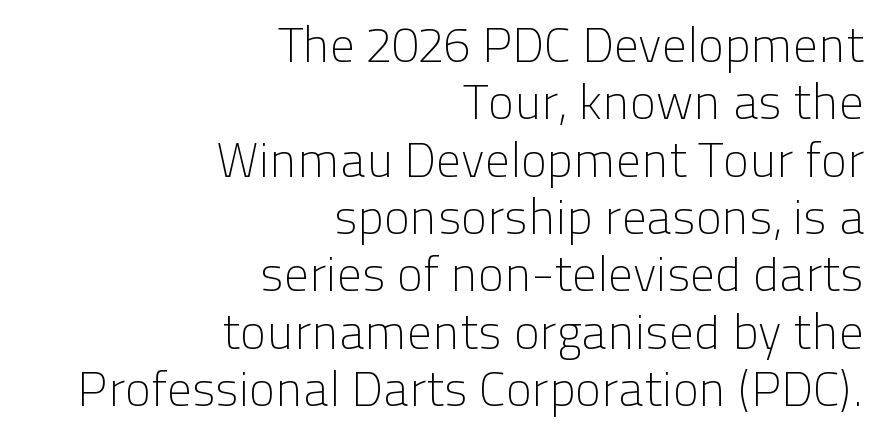
The zone under the glyphs is completely vacant. The specimen reads as upright at a glance. The typeface has the unassuming heft of standard copy or less. The letters advance in unequal steps, a hallmark of proportional type. Typeset ragged left — the right edge is the straight one. A typesetter would call this zero additional tracking.
